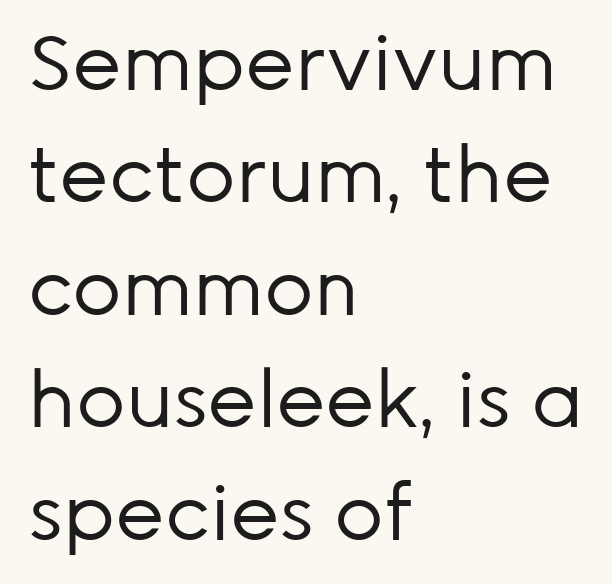
{"serif": "no", "italic": "no", "bold": "no", "weight": "regular", "width": "normal", "stroke_contrast": "low", "x_height": "medium", "monospaced": "no", "underline": "no", "align": "left", "line_spacing": "normal", "line_spacing_ratio": 1.46, "letter_spacing": "normal", "letter_spacing_em": 0.0, "glyph_px": 77}
